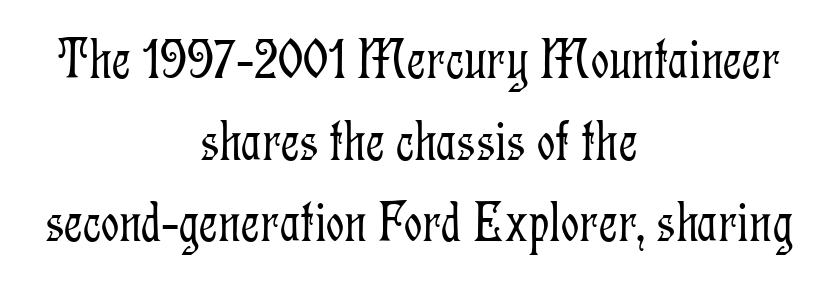
Q: Is the text bold? A: No.
Q: Is the text italic (slanted)? A: No, it is upright.
Q: Is the typeface a serif or a sans-serif typeface? A: Serif.
Q: Is the text underlined? A: No.
Q: How is the paragraph aligned? A: Centered.
Q: Is the spacing between letters normal or unusually wide? A: Normal.
Q: Is the spacing between lines tight, normal or loose? A: Normal.
Q: Width (condensed, normal, or wide)? A: Condensed.
Q: Stroke contrast? A: Low.
Q: x-height? A: Medium.
Q: Monospaced? A: No.
